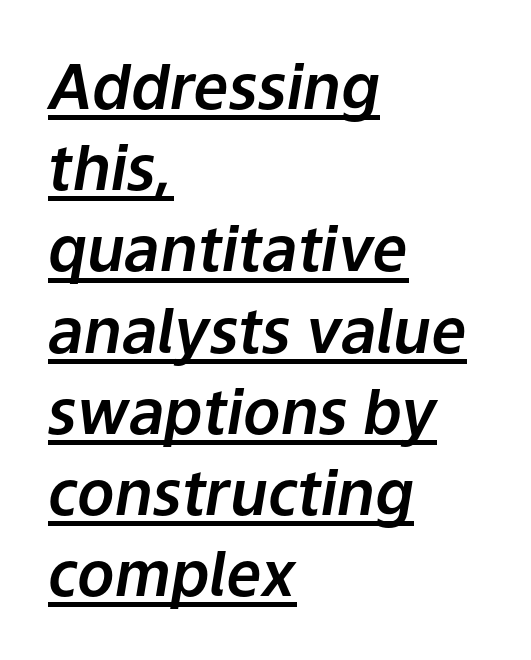
{"italic": "yes", "lean": "right", "slant_degrees": 9, "width": "normal", "stroke_contrast": "low", "x_height": "medium", "monospaced": "no", "underline": "yes", "align": "left", "line_spacing": "normal", "line_spacing_ratio": 1.31, "letter_spacing": "normal", "letter_spacing_em": 0.0, "glyph_px": 62}
